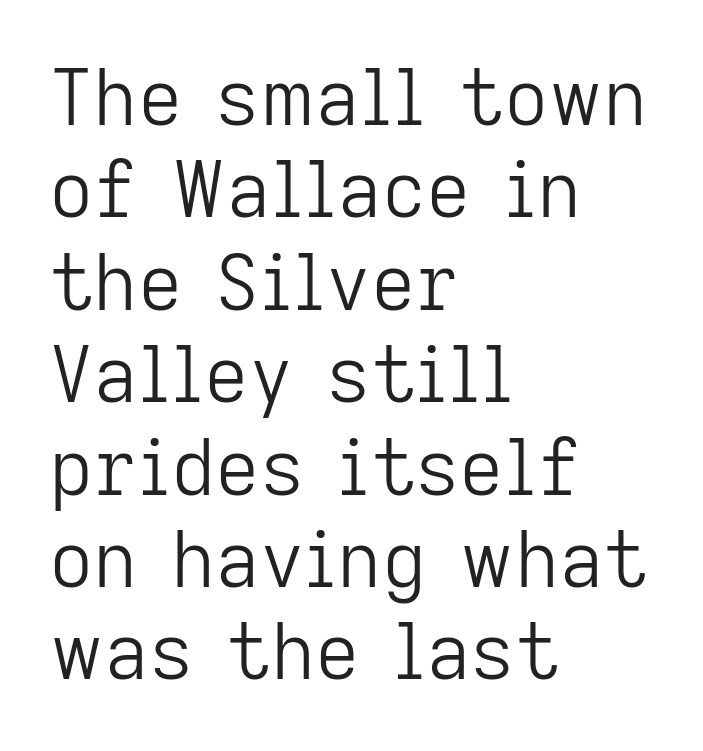
The lines in this sample share a left origin and differ only in where they stop. The face looks like a standard text weight, possibly lighter. Looks like regular typesetting: each glyph gets only the width it needs. The letters sit at their default tracking, neither squeezed nor spread. Descenders are the only things crossing below the line.
